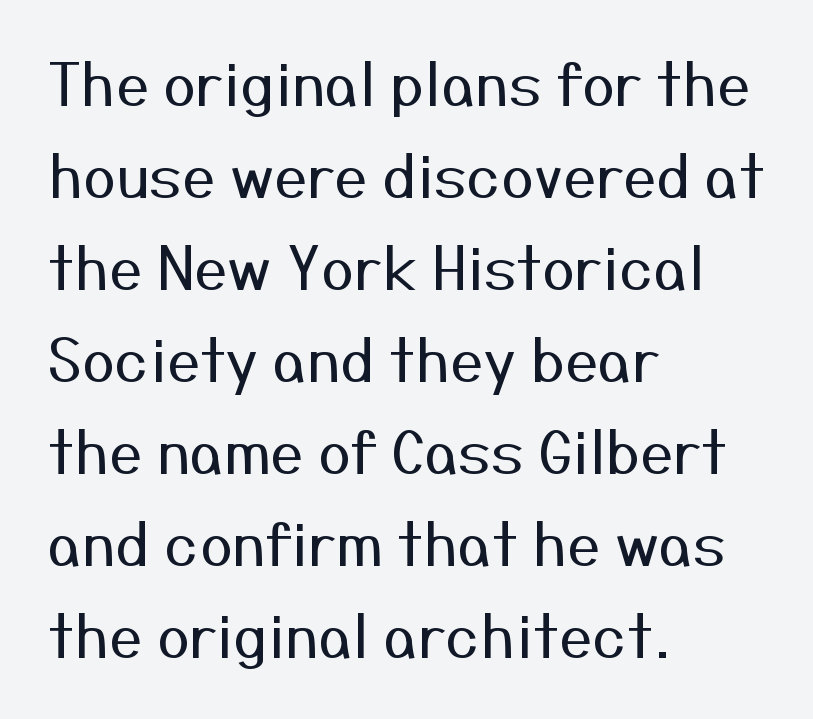
The ragged edge is on the right, which tells us the setting is flush left. Examine the stroke ends and you'll find no serifs. Vertical stems look standard width or narrower in stroke. You can tell it's not italic because the verticals are truly vertical. Is this a fixed-width face? No — the glyphs have proportional, varying widths.
